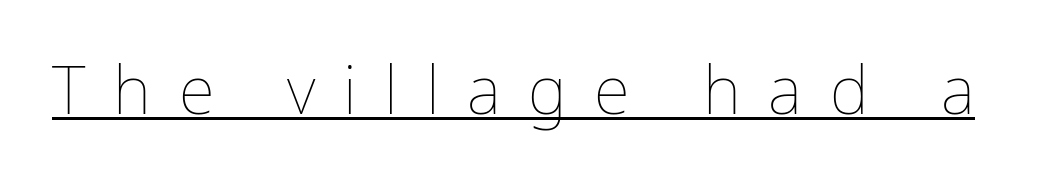
Q: Is the text bold? A: No.
Q: Is the text italic (slanted)? A: No, it is upright.
Q: Is the text underlined? A: Yes.
Q: Is the spacing between letters normal or unusually wide? A: Unusually wide.
Q: Width (condensed, normal, or wide)? A: Normal.
Q: Stroke contrast? A: Low.
Q: x-height? A: Medium.
Q: Monospaced? A: No.
